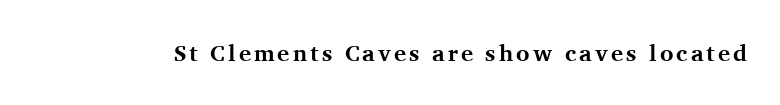
The words here are not underlined. Ascenders rise straight up at ninety degrees. What weight is shown? A full bold with thick strokes.
